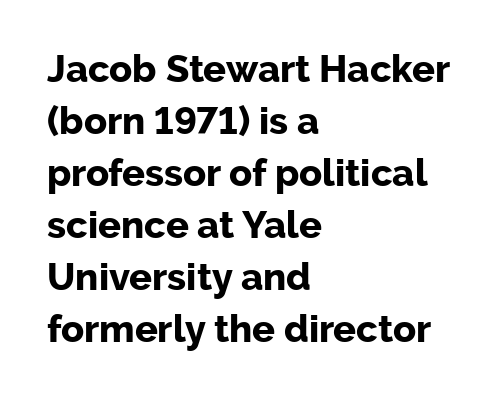
{"serif": "no", "italic": "no", "bold": "yes", "weight": "bold", "width": "normal", "stroke_contrast": "low", "x_height": "medium", "monospaced": "no", "underline": "no", "align": "left", "line_spacing": "normal", "line_spacing_ratio": 1.37, "letter_spacing": "normal", "letter_spacing_em": 0.0, "glyph_px": 38}
